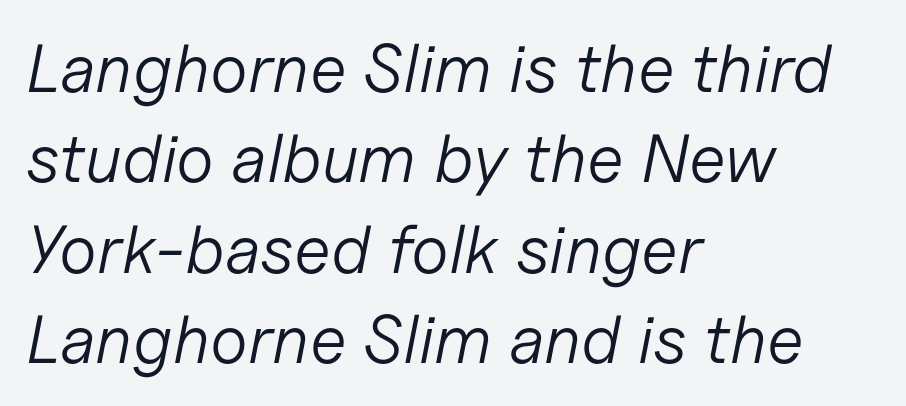
{"italic": "yes", "lean": "right", "slant_degrees": 11, "bold": "no", "weight": "light", "width": "normal", "stroke_contrast": "low", "x_height": "medium", "monospaced": "no", "underline": "no", "align": "left", "line_spacing": "normal", "line_spacing_ratio": 1.33, "letter_spacing": "normal", "letter_spacing_em": 0.0, "glyph_px": 68}
